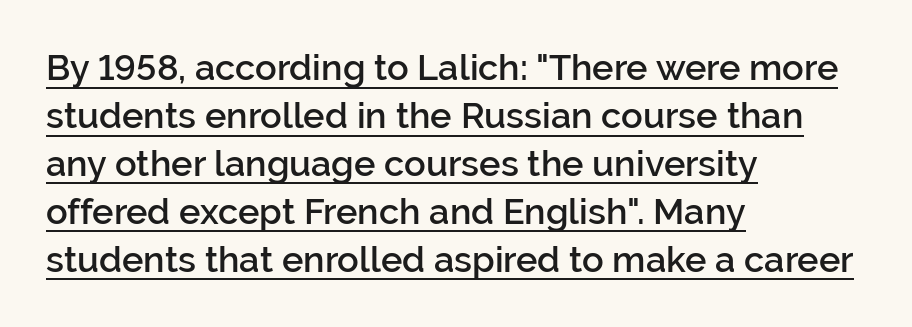
Each new line begins a customary step beneath the previous one. The paragraph shown leans on its left margin. You can tell it's not italic because the verticals are truly vertical. Note the varied advance widths — an 'i' is clearly narrower than an 'm'. Between one letter and the next there's only the usual sliver of space.
